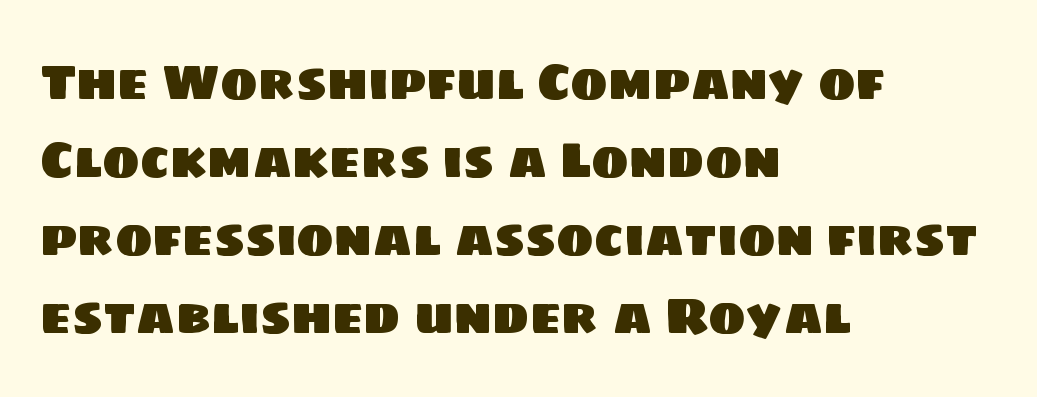
Q: Is the typeface a serif or a sans-serif typeface? A: Sans-serif.
Q: Is the text underlined? A: No.
Q: How is the paragraph aligned? A: Left-aligned.
Q: Is the spacing between letters normal or unusually wide? A: Normal.
Q: Is the spacing between lines tight, normal or loose? A: Normal.
Q: Width (condensed, normal, or wide)? A: Normal.
Q: Stroke contrast? A: Low.
Q: x-height? A: Large.
Q: Monospaced? A: No.
